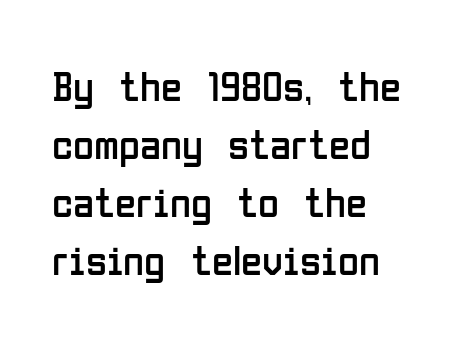
{"serif": "no", "italic": "no", "bold": "no", "weight": "regular", "width": "condensed", "stroke_contrast": "low", "x_height": "medium", "monospaced": "no", "underline": "no", "line_spacing": "normal", "line_spacing_ratio": 1.35, "letter_spacing": "normal", "letter_spacing_em": 0.0, "glyph_px": 43}
